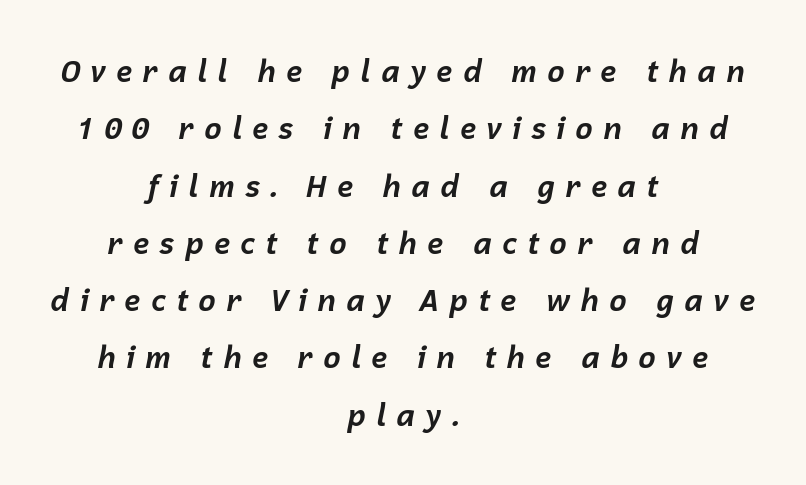
Q: Is the text bold? A: Yes.
Q: Is the text italic (slanted)? A: Yes, it leans right by about 12 degrees.
Q: Is the text underlined? A: No.
Q: How is the paragraph aligned? A: Centered.
Q: Is the spacing between letters normal or unusually wide? A: Unusually wide.
Q: Is the spacing between lines tight, normal or loose? A: Loose.
Q: Width (condensed, normal, or wide)? A: Normal.
Q: Stroke contrast? A: Low.
Q: x-height? A: Medium.
Q: Monospaced? A: No.
